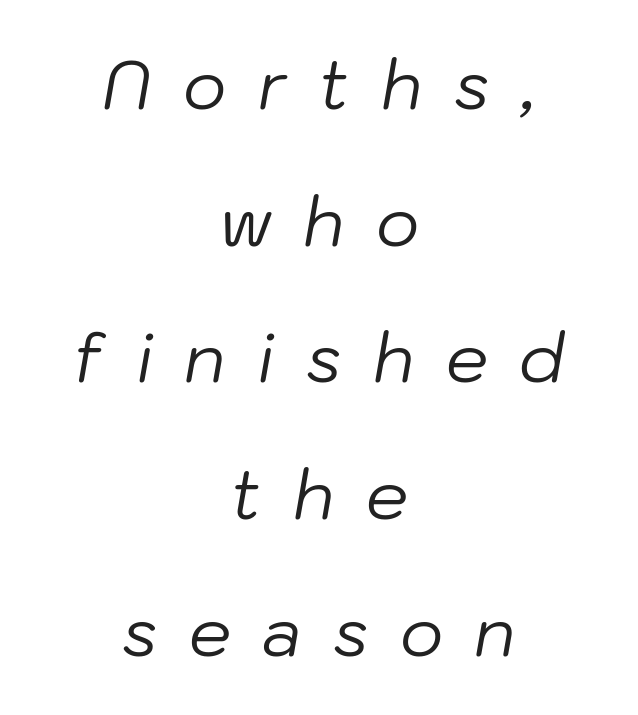
Students, observe: this is what heavily led, spacious text looks like. Line starts and ends both wander, symmetrically. Note the varied advance widths — an 'i' is clearly narrower than an 'm'. Students, note that the glyphs here are deliberately spaced far apart.
